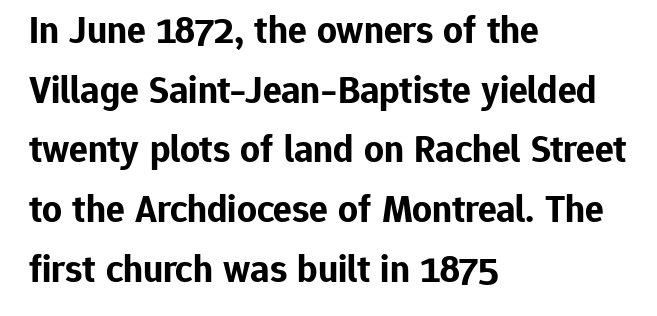
Q: Is the text bold? A: Yes.
Q: Is the text italic (slanted)? A: No, it is upright.
Q: Is the typeface a serif or a sans-serif typeface? A: Sans-serif.
Q: Is the text underlined? A: No.
Q: How is the paragraph aligned? A: Left-aligned.
Q: Is the spacing between letters normal or unusually wide? A: Normal.
Q: Is the spacing between lines tight, normal or loose? A: Normal.
Q: Width (condensed, normal, or wide)? A: Normal.
Q: Stroke contrast? A: Low.
Q: x-height? A: Medium.
Q: Monospaced? A: No.
